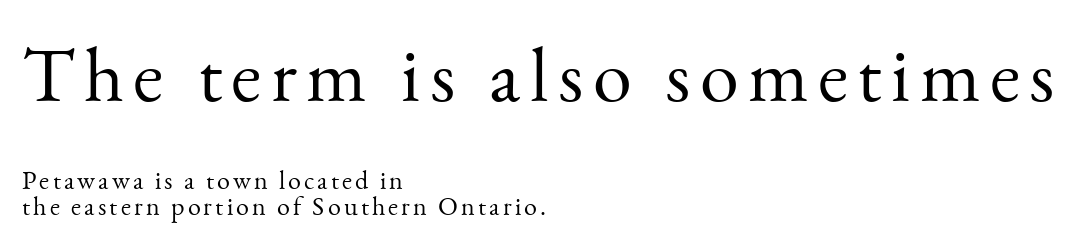
The image shows 78 px light serif type, upright; set left-aligned, tight line spacing (1.0x), not underlined; the first (top) block is 3.0x larger; medium stroke contrast and a small x-height.
